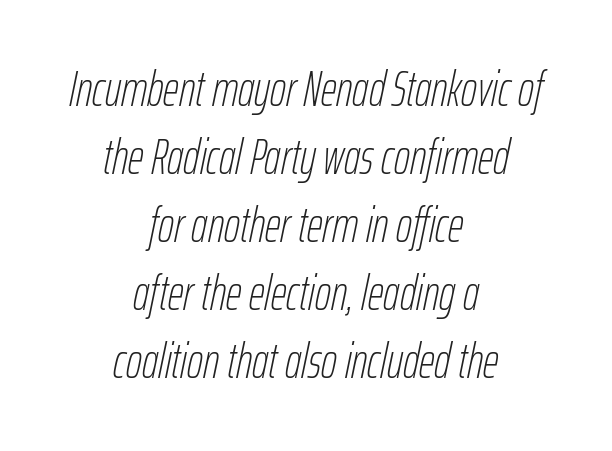
Q: Is the text bold? A: No.
Q: Is the text italic (slanted)? A: Yes, it leans right by about 12 degrees.
Q: Is the text underlined? A: No.
Q: How is the paragraph aligned? A: Centered.
Q: Is the spacing between letters normal or unusually wide? A: Normal.
Q: Is the spacing between lines tight, normal or loose? A: Normal.
Q: Width (condensed, normal, or wide)? A: Condensed.
Q: Stroke contrast? A: Low.
Q: x-height? A: Medium.
Q: Monospaced? A: No.
